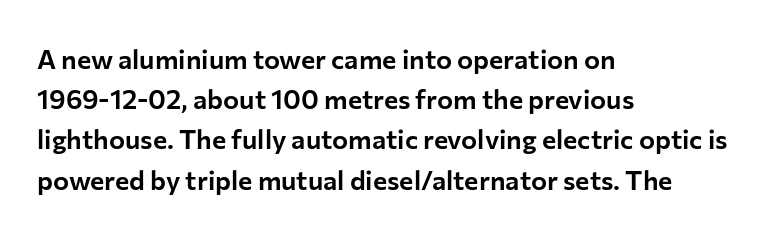
Summary of vertical rhythm: regular, with standard interline spacing. No italicization has been applied; the sample stays upright. One-word summary of the alignment: left. The line texture is even and compact thanks to regular tracking. The space directly below the letters is spotless.
